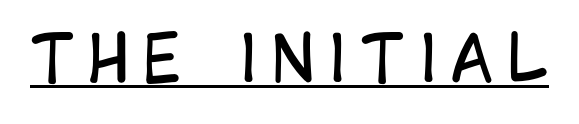
{"serif": "no", "italic": "no", "bold": "no", "weight": "regular", "width": "condensed", "stroke_contrast": "low", "x_height": "large", "monospaced": "no", "underline": "yes", "letter_spacing": "wide", "letter_spacing_em": 0.21, "glyph_px": 64}
